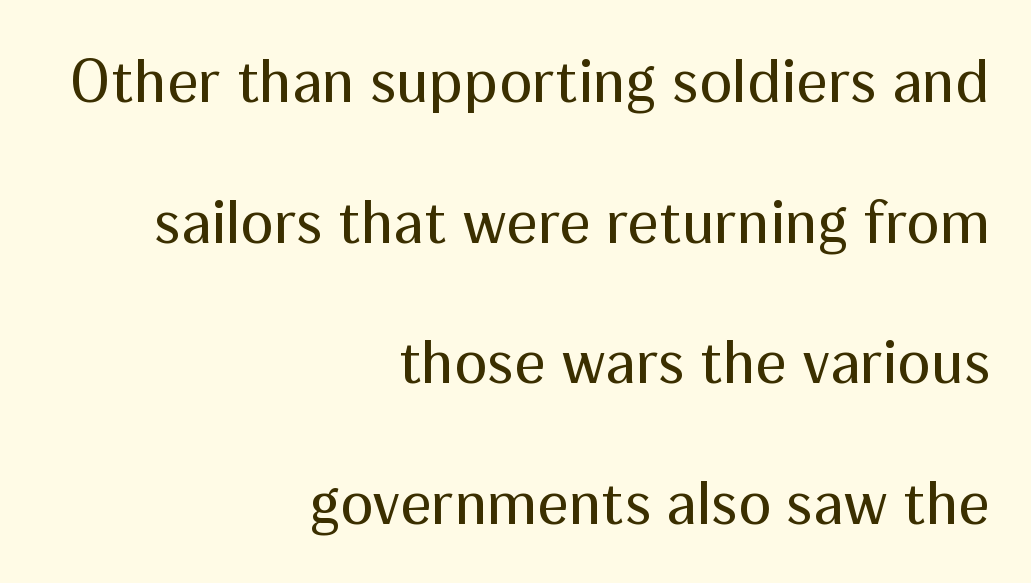
Type without underlining. Font category for this specimen: sans-serif. Posture: vertical. This reads as an unemphasized weight, regular at the heaviest. One-word summary of the alignment: right. The passage shown is typed in a proportional face where columns would drift.
